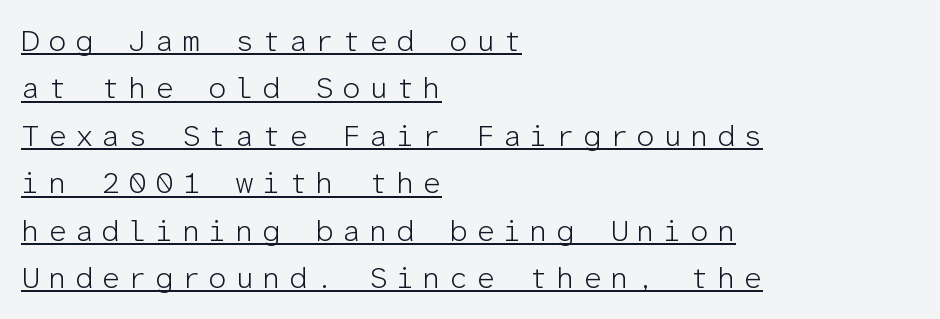
{"serif": "no", "italic": "no", "bold": "no", "weight": "light", "width": "normal", "stroke_contrast": "low", "x_height": "medium", "monospaced": "yes", "underline": "yes", "align": "left", "line_spacing": "normal", "line_spacing_ratio": 1.58, "letter_spacing": "wide", "letter_spacing_em": 0.26, "glyph_px": 30}
